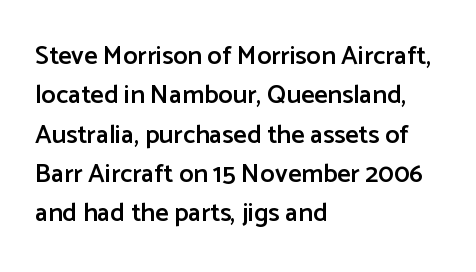
{"italic": "no", "bold": "semi", "underline": "no", "align": "left", "line_spacing": "normal", "line_spacing_ratio": 1.51, "letter_spacing": "normal", "letter_spacing_em": 0.0, "glyph_px": 26}
